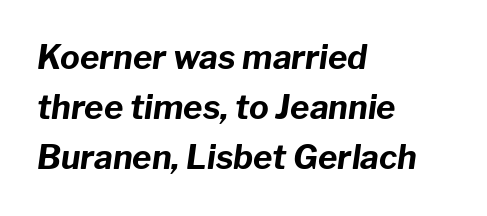
The image shows 33 px bold type, italic (leaning right); set left-aligned, normal line spacing (1.52x), normal letter spacing, not underlined; low stroke contrast and a medium x-height.
